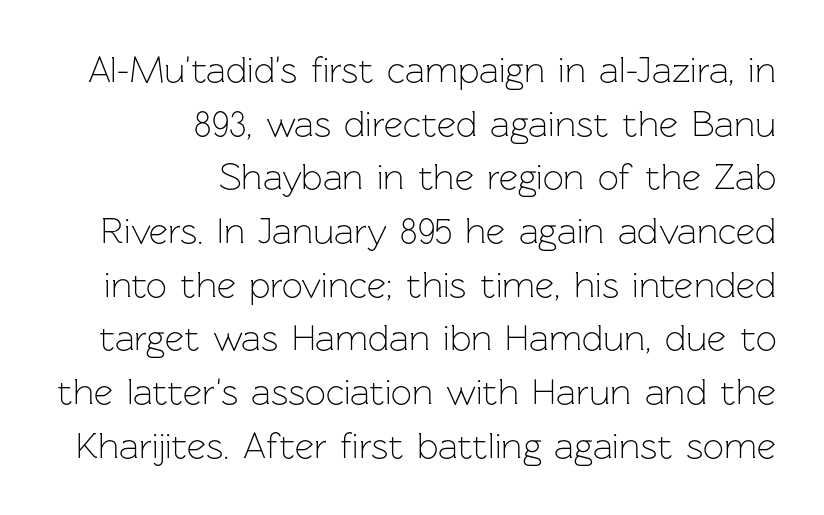
Q: Is the text bold? A: No.
Q: Is the text italic (slanted)? A: No, it is upright.
Q: Is the typeface a serif or a sans-serif typeface? A: Sans-serif.
Q: Is the text underlined? A: No.
Q: How is the paragraph aligned? A: Right-aligned.
Q: Is the spacing between letters normal or unusually wide? A: Normal.
Q: Is the spacing between lines tight, normal or loose? A: Normal.
Q: Width (condensed, normal, or wide)? A: Normal.
Q: Stroke contrast? A: Low.
Q: x-height? A: Medium.
Q: Monospaced? A: No.
